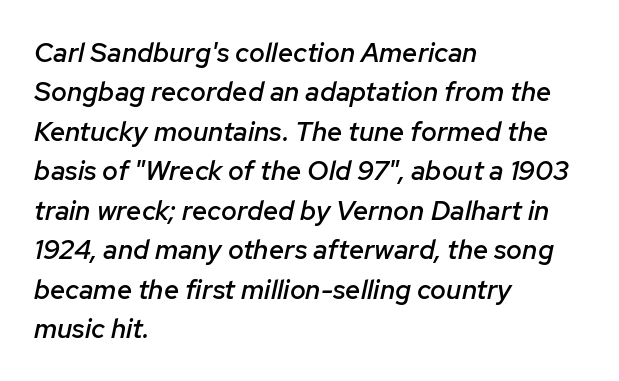
The image shows 27 px text type, italic (leaning right); set left-aligned, normal line spacing (1.46x), normal letter spacing, not underlined.
